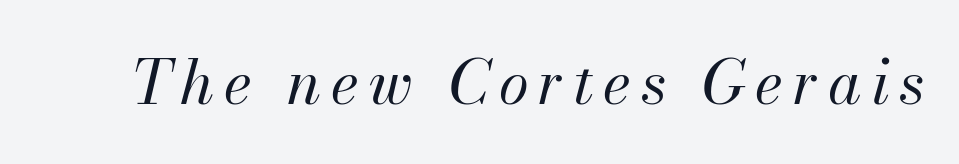
Only glyphs here, with clear space below each row. The typography opts for an oblique posture over an upright one. Summary of weight: not heavy and not bold. Spacing verdict: proportional, widths tailored to each character.
